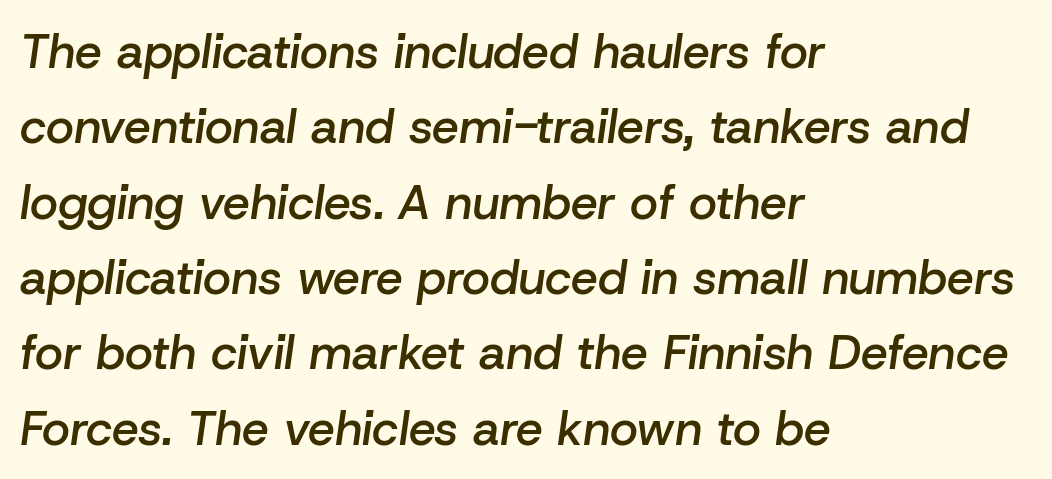
{"italic": "yes", "lean": "right", "slant_degrees": 8, "bold": "semi", "weight": "semibold", "width": "normal", "stroke_contrast": "low", "x_height": "medium", "monospaced": "no", "underline": "no", "align": "left", "line_spacing": "normal", "line_spacing_ratio": 1.57, "letter_spacing": "normal", "letter_spacing_em": 0.0, "glyph_px": 48}
